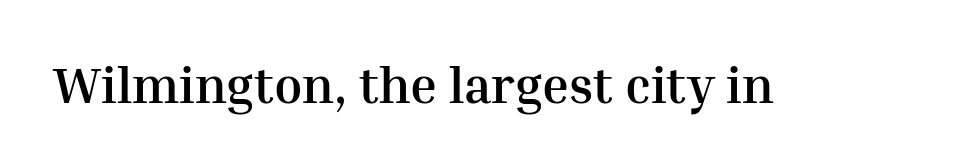
The image shows 51 px semibold serif type, upright; set normal letter spacing, not underlined; medium stroke contrast and a medium x-height.
